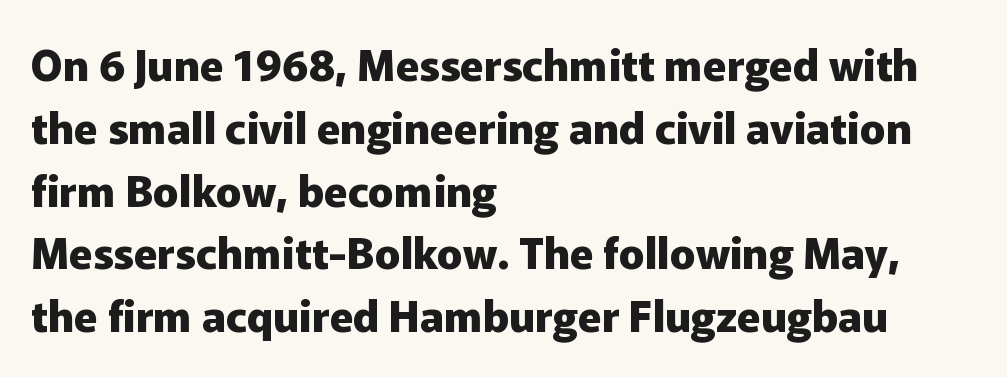
The passage shown is typed in a proportional face where columns would drift. Reading down the block, your eye returns to a fixed left position each line. The space between consecutive lines is moderate. How are the letters spaced? Ordinarily, with no added tracking. Serif or sans? Sans — the stroke terminals are bare. Has an underline been added? It has not.
